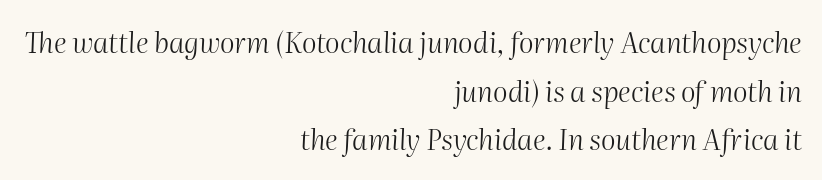
Q: Is the text bold? A: No.
Q: Is the text italic (slanted)? A: Yes, it leans right by about 2 degrees.
Q: Is the text underlined? A: No.
Q: How is the paragraph aligned? A: Right-aligned.
Q: Is the spacing between letters normal or unusually wide? A: Normal.
Q: Width (condensed, normal, or wide)? A: Normal.
Q: Stroke contrast? A: Medium.
Q: x-height? A: Medium.
Q: Monospaced? A: No.
